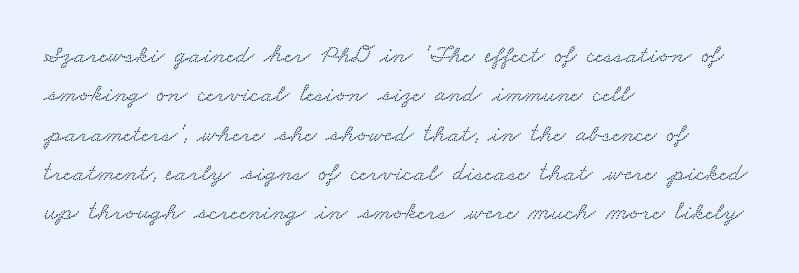
The image shows 26 px text type; set left-aligned, normal line spacing (1.51x), normal letter spacing, not underlined.
